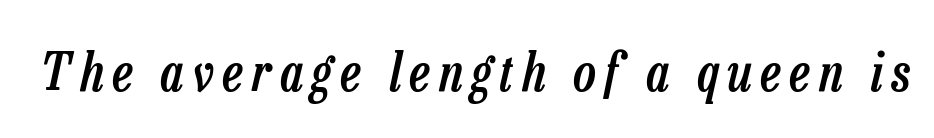
The image shows 53 px semibold, condensed type, italic (leaning right); set not underlined; low stroke contrast and a medium x-height.
